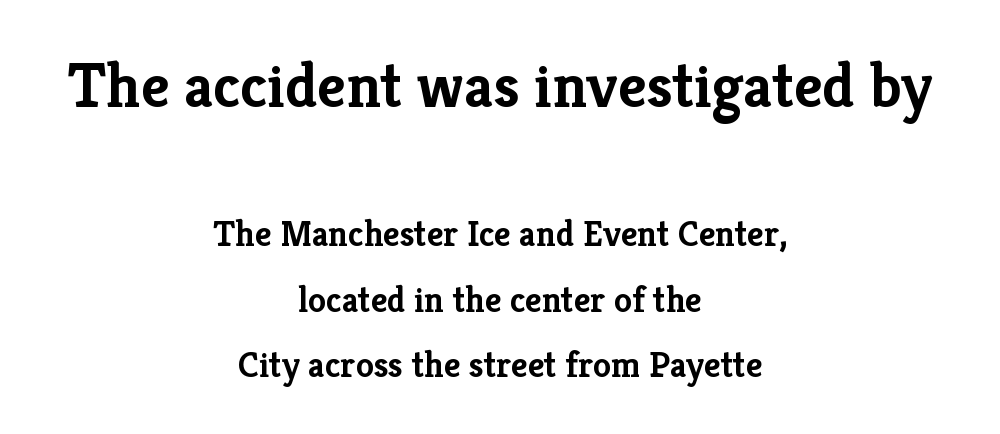
{"serif": "yes", "italic": "no", "bold": "yes", "weight": "semibold", "width": "normal", "stroke_contrast": "low", "x_height": "medium", "monospaced": "no", "underline": "no", "align": "center", "line_spacing_ratio": 1.82, "letter_spacing": "normal", "letter_spacing_em": 0.0, "larger_block": "first", "size_ratio": 1.75, "glyph_px": 63}
